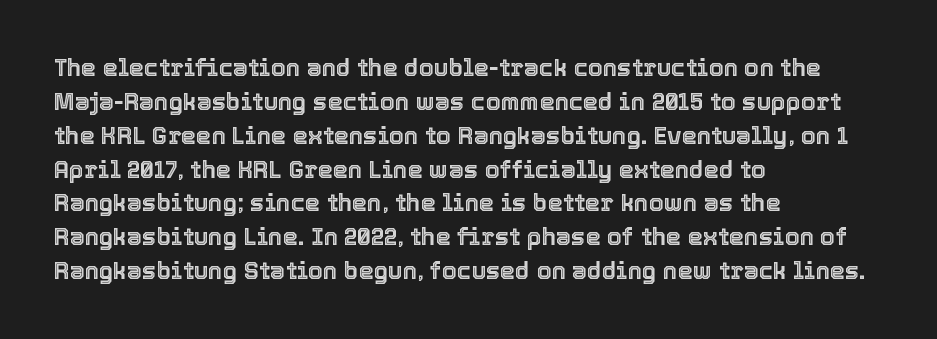
Here the glyphs are tracked normally, forming tight word shapes. A typesetter would call this leading conventional body-copy spacing. Descenders hang freely into open space. Typeset ragged right — the left edge is the straight one. Posture: upright roman.
